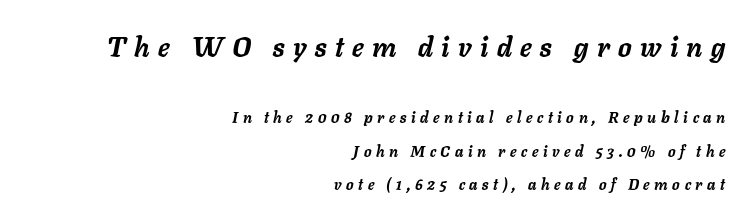
As a designer I'd log this as weight 700, bold. Compare the two chunks: the upper has the greater cap height. You could fit nearly another row in the gap between these rows. These lines have a slow, spaced-out rhythm from letter to letter.
